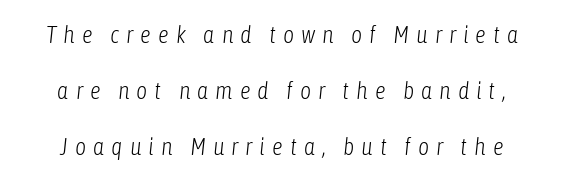
{"italic": "yes", "lean": "right", "slant_degrees": 6, "bold": "no", "underline": "no", "line_spacing": "loose", "line_spacing_ratio": 2.33, "letter_spacing": "wide", "letter_spacing_em": 0.29, "glyph_px": 24}
